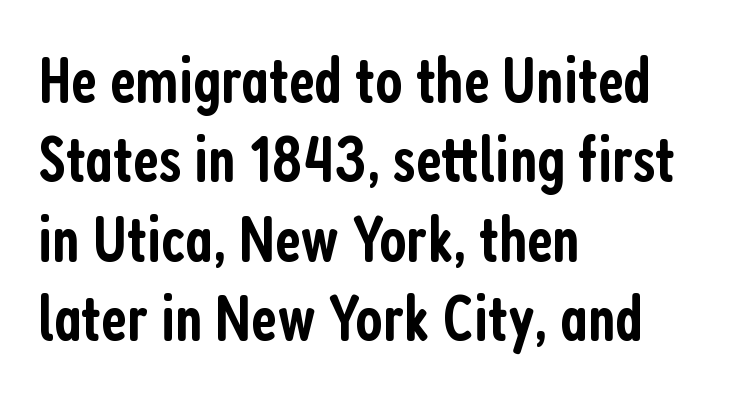
Tall strokes in this sample are plumb rather than angled. Quick note: underline off. The line texture is even and compact thanks to regular tracking. A typesetter would call this proportional, since set widths differ per character. The glyphs have the mass of a demibold cut, below bold. Does the copy run flush right? No — it runs flush left.
